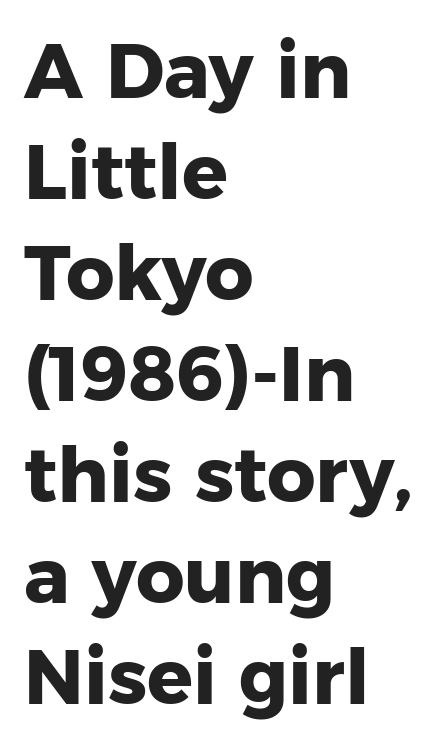
Q: Is the text bold? A: Yes.
Q: Is the text italic (slanted)? A: No, it is upright.
Q: Is the typeface a serif or a sans-serif typeface? A: Sans-serif.
Q: Is the text underlined? A: No.
Q: How is the paragraph aligned? A: Left-aligned.
Q: Is the spacing between letters normal or unusually wide? A: Normal.
Q: Is the spacing between lines tight, normal or loose? A: Normal.
Q: Width (condensed, normal, or wide)? A: Normal.
Q: Stroke contrast? A: Low.
Q: x-height? A: Medium.
Q: Monospaced? A: No.
